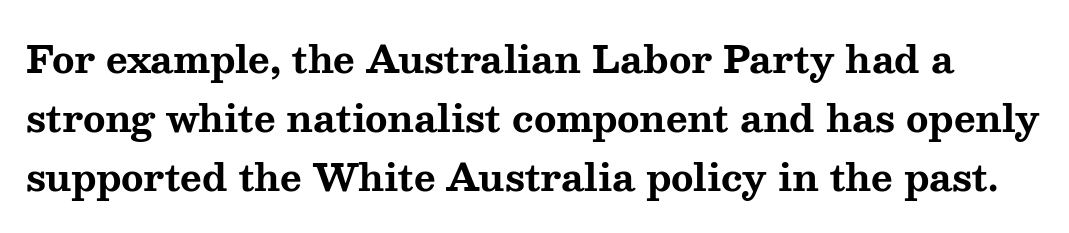
The image shows 37 px bold, wide serif type, upright; set normal line spacing (1.59x), normal letter spacing, not underlined; medium stroke contrast and a medium x-height.
